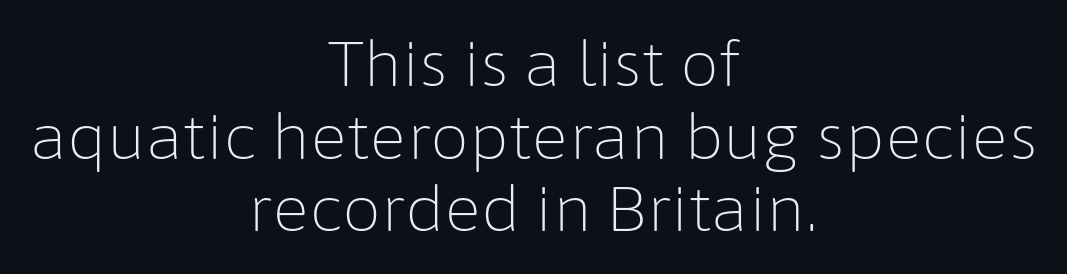
Q: Is the text bold? A: No.
Q: Is the text italic (slanted)? A: No, it is upright.
Q: Is the typeface a serif or a sans-serif typeface? A: Sans-serif.
Q: Is the text underlined? A: No.
Q: How is the paragraph aligned? A: Centered.
Q: Is the spacing between letters normal or unusually wide? A: Normal.
Q: Width (condensed, normal, or wide)? A: Normal.
Q: Stroke contrast? A: Low.
Q: x-height? A: Medium.
Q: Monospaced? A: No.
